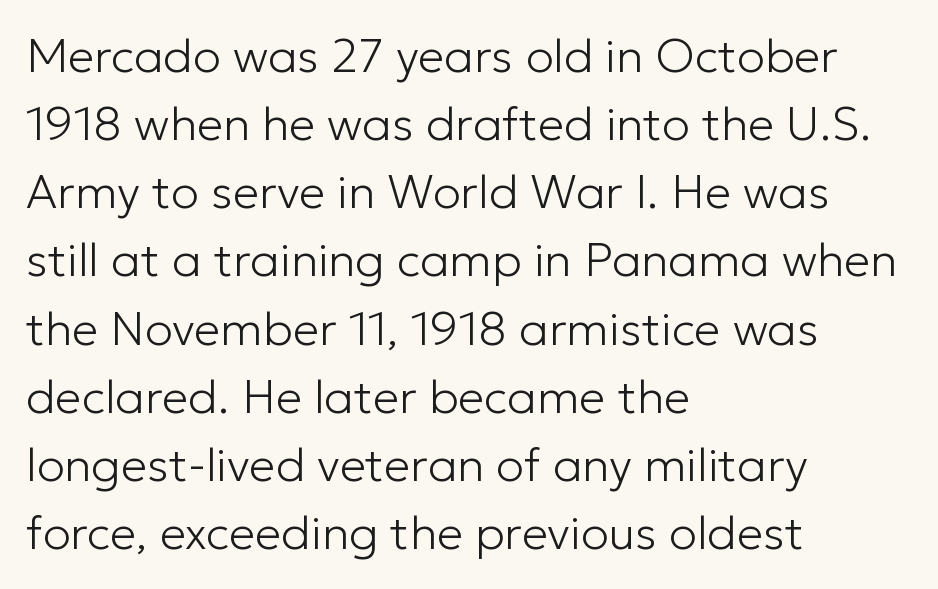
Q: Is the text bold? A: No.
Q: Is the text italic (slanted)? A: No, it is upright.
Q: Is the typeface a serif or a sans-serif typeface? A: Sans-serif.
Q: Is the text underlined? A: No.
Q: How is the paragraph aligned? A: Left-aligned.
Q: Is the spacing between letters normal or unusually wide? A: Normal.
Q: Is the spacing between lines tight, normal or loose? A: Normal.
Q: Width (condensed, normal, or wide)? A: Normal.
Q: Stroke contrast? A: Low.
Q: x-height? A: Medium.
Q: Monospaced? A: No.
